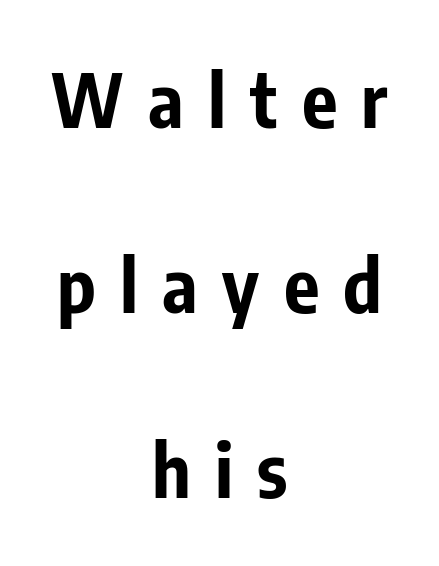
{"serif": "no", "italic": "no", "bold": "yes", "weight": "bold", "width": "condensed", "stroke_contrast": "low", "x_height": "medium", "monospaced": "no", "underline": "no", "align": "center", "line_spacing": "loose", "line_spacing_ratio": 2.5, "letter_spacing": "wide", "letter_spacing_em": 0.33, "glyph_px": 74}
